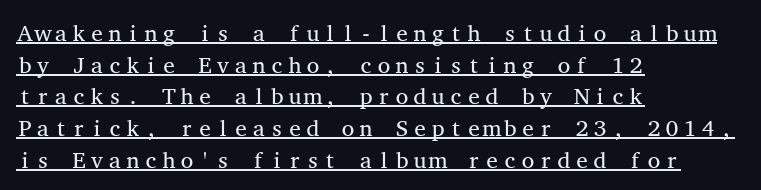
Q: Is the text bold? A: No.
Q: Is the text italic (slanted)? A: No, it is upright.
Q: Is the text underlined? A: Yes.
Q: How is the paragraph aligned? A: Left-aligned.
Q: Is the spacing between letters normal or unusually wide? A: Normal.
Q: Is the spacing between lines tight, normal or loose? A: Normal.
